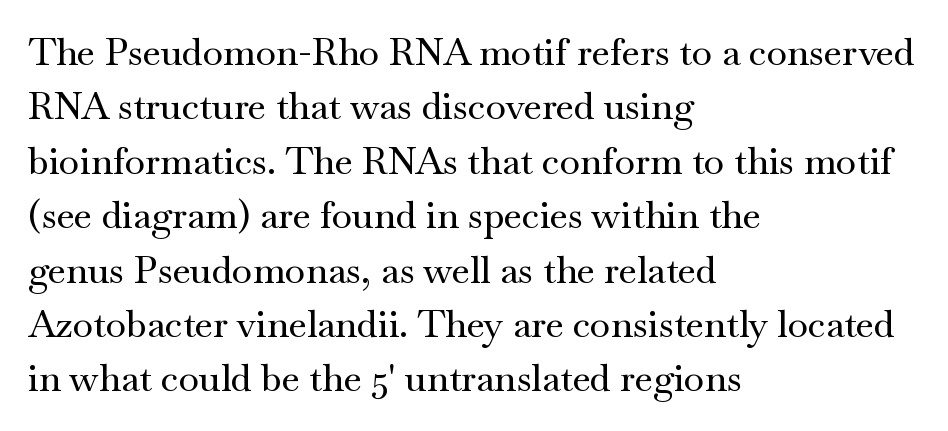
{"serif": "yes", "italic": "no", "width": "wide", "stroke_contrast": "medium", "x_height": "small", "monospaced": "no", "underline": "no", "align": "left", "line_spacing": "normal", "line_spacing_ratio": 1.47, "letter_spacing": "normal", "letter_spacing_em": 0.0, "glyph_px": 37}
